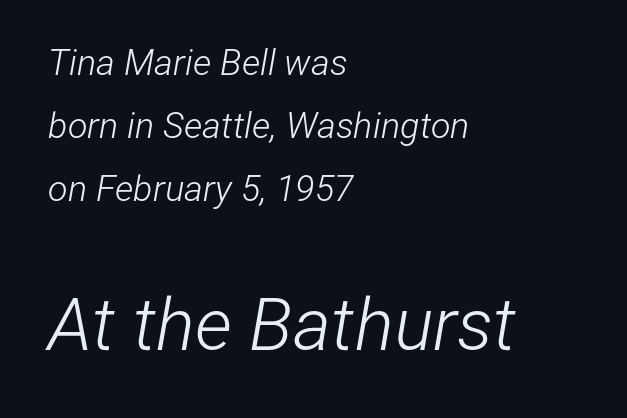
Q: Is the text bold? A: No.
Q: Is the text italic (slanted)? A: Yes, it leans right by about 12 degrees.
Q: Is the text underlined? A: No.
Q: How is the paragraph aligned? A: Left-aligned.
Q: Is the spacing between letters normal or unusually wide? A: Normal.
Q: Which block of text is set in a larger size, the first (top) or the second (bottom)? A: The second (bottom) one.
Q: Width (condensed, normal, or wide)? A: Condensed.
Q: Stroke contrast? A: Low.
Q: x-height? A: Medium.
Q: Monospaced? A: No.
